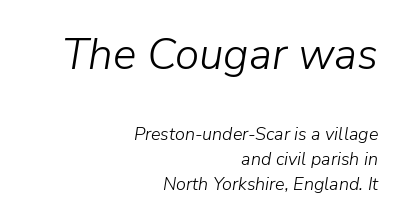
A bare baseline throughout the passage. Larger block? The one above; the one below is distinctly smaller. Glyph-to-glyph distance matches everyday printed text. The typography opts for an oblique posture over an upright one.
